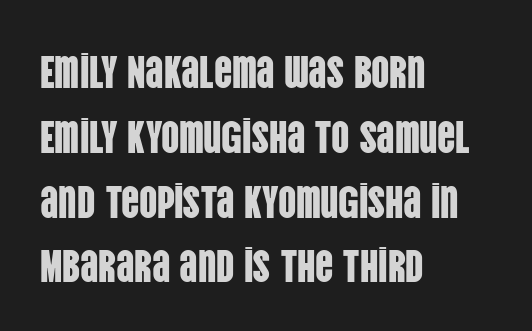
The lettering holds an erect, upright posture throughout. Does the copy run flush right? No — it runs flush left. A typesetter would call this zero additional tracking. This rendering features lettering with no underline. Is this a fixed-width face? No — the glyphs have proportional, varying widths.
